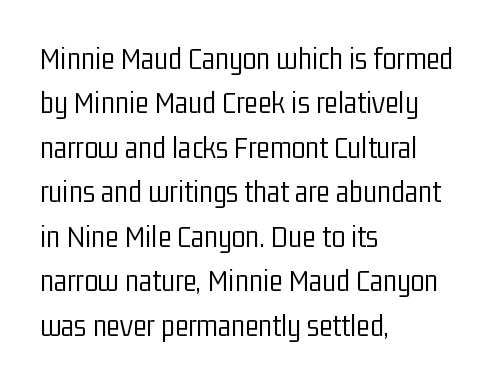
The image shows 32 px light, condensed sans-serif type, upright; set left-aligned, normal line spacing (1.39x), normal letter spacing, not underlined; low stroke contrast and a medium x-height.
